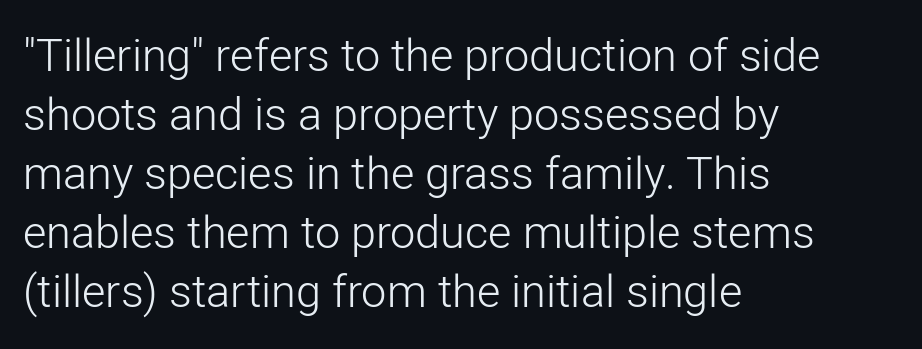
The image shows 45 px light sans-serif type, upright; set left-aligned, normal line spacing (1.31x), normal letter spacing, not underlined; low stroke contrast and a medium x-height.
